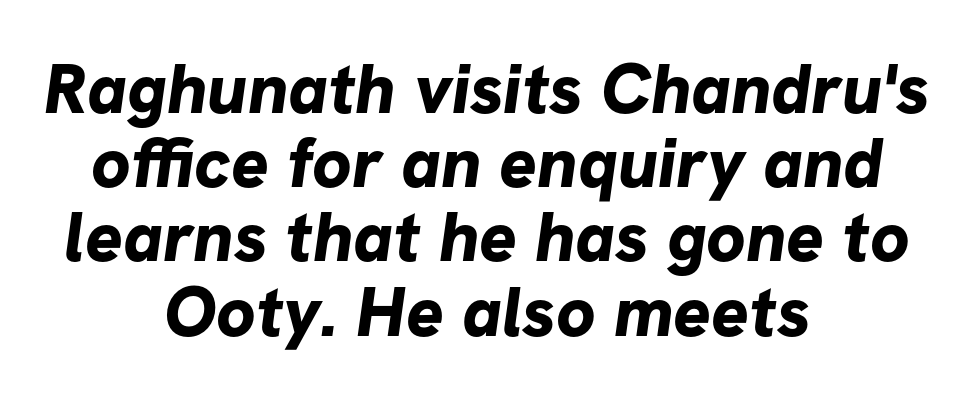
Students, note that the glyphs here touch the page at normal intervals. Horizontally, the lines are justified to the midpoint only. The font family rendered here belongs to the sans-serif group. Decoration check: the copy has no underline. How would I describe the line gaps? Narrow and economical.
